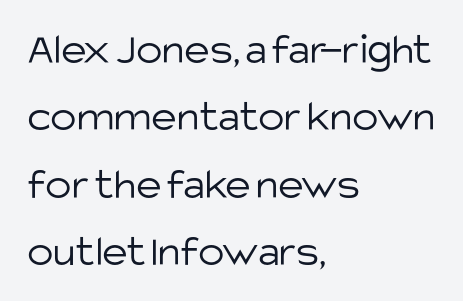
This sample keeps an unexceptional amount of space between lines. Unlike italic type, these characters show no tilt at all. The face used here is proportionally spaced, like ordinary book or web type. Beneath every word, the page is bare. The font sits on the lighter half of the weight spectrum, regular included.
